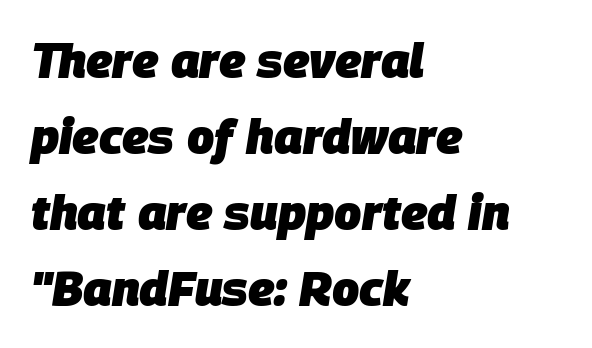
Lines of text with bare space underneath. The passage shown is typed in a proportional face where columns would drift. Is there much room between lines? A standard amount, neither cramped nor airy. Every row of glyphs begins at an identical x-position on the left. Nothing unusual about the tracking: characters are spaced as the font intends.
